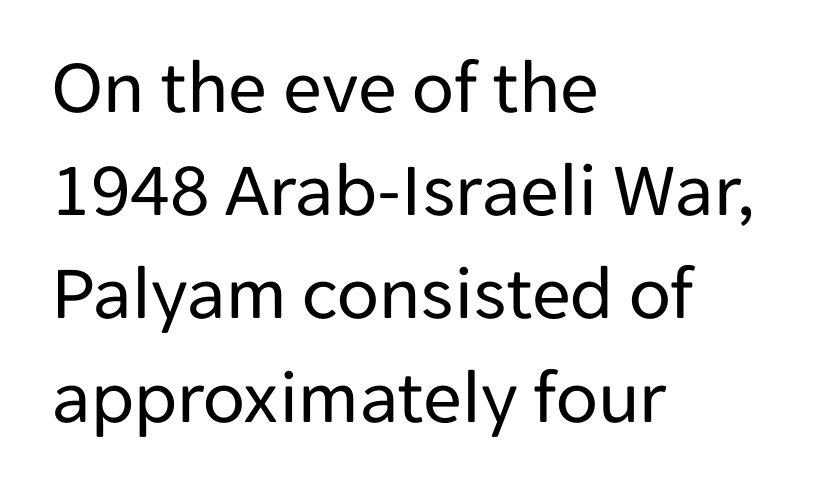
Q: Is the text bold? A: No.
Q: Is the text italic (slanted)? A: No, it is upright.
Q: Is the typeface a serif or a sans-serif typeface? A: Sans-serif.
Q: Is the text underlined? A: No.
Q: How is the paragraph aligned? A: Left-aligned.
Q: Is the spacing between letters normal or unusually wide? A: Normal.
Q: Is the spacing between lines tight, normal or loose? A: Normal.
Q: Width (condensed, normal, or wide)? A: Normal.
Q: Stroke contrast? A: Low.
Q: x-height? A: Medium.
Q: Monospaced? A: No.
